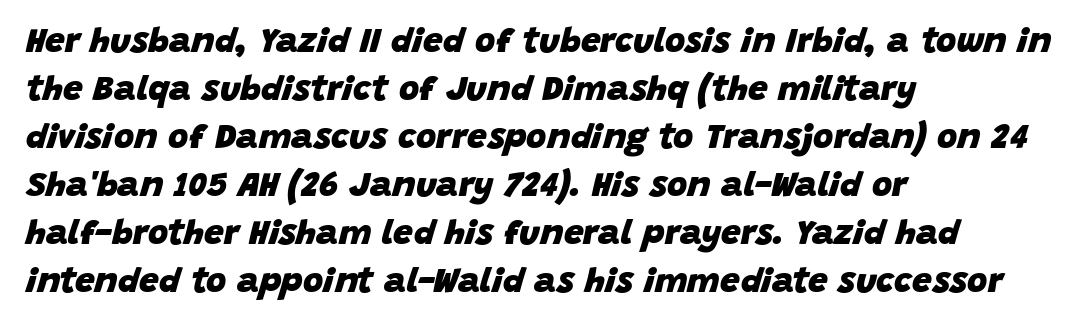
Q: Is the text bold? A: Yes.
Q: Is the text italic (slanted)? A: Yes, it leans right by about 15 degrees.
Q: Is the text underlined? A: No.
Q: How is the paragraph aligned? A: Left-aligned.
Q: Is the spacing between letters normal or unusually wide? A: Normal.
Q: Is the spacing between lines tight, normal or loose? A: Normal.
Q: Width (condensed, normal, or wide)? A: Normal.
Q: Stroke contrast? A: Low.
Q: x-height? A: Large.
Q: Monospaced? A: No.
